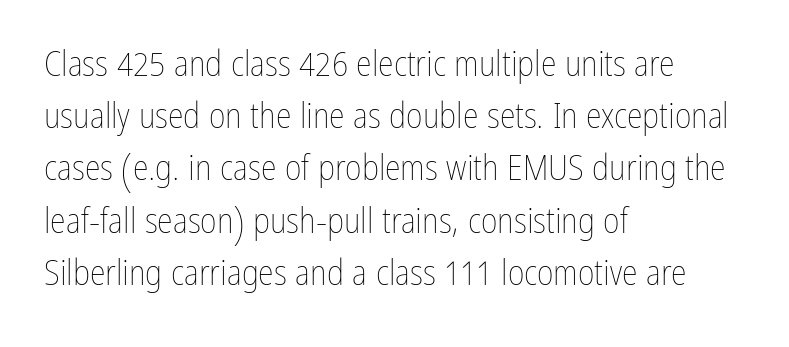
Left-aligned paragraph, ragged on the right. Successive baselines arrive at the customary interval. How are the letters spaced? Ordinarily, with no added tracking. Every stem runs plumb, perpendicular to the baseline. The baseline area is clear. Stem width sits at or under what a default text font uses.
